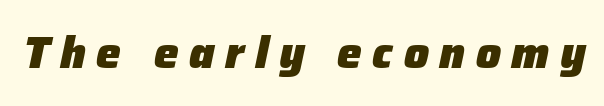
Q: Is the text bold? A: Yes.
Q: Is the text italic (slanted)? A: Yes, it leans right by about 12 degrees.
Q: Is the text underlined? A: No.
Q: Is the spacing between letters normal or unusually wide? A: Unusually wide.
Q: Width (condensed, normal, or wide)? A: Normal.
Q: Stroke contrast? A: Low.
Q: x-height? A: Medium.
Q: Monospaced? A: No.
